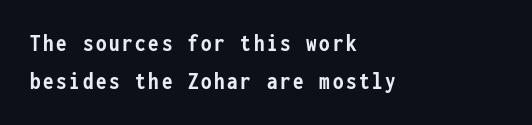
Q: Is the text bold? A: Yes.
Q: Is the text italic (slanted)? A: No, it is upright.
Q: Is the text underlined? A: No.
Q: How is the paragraph aligned? A: Left-aligned.
Q: Is the spacing between lines tight, normal or loose? A: Normal.
